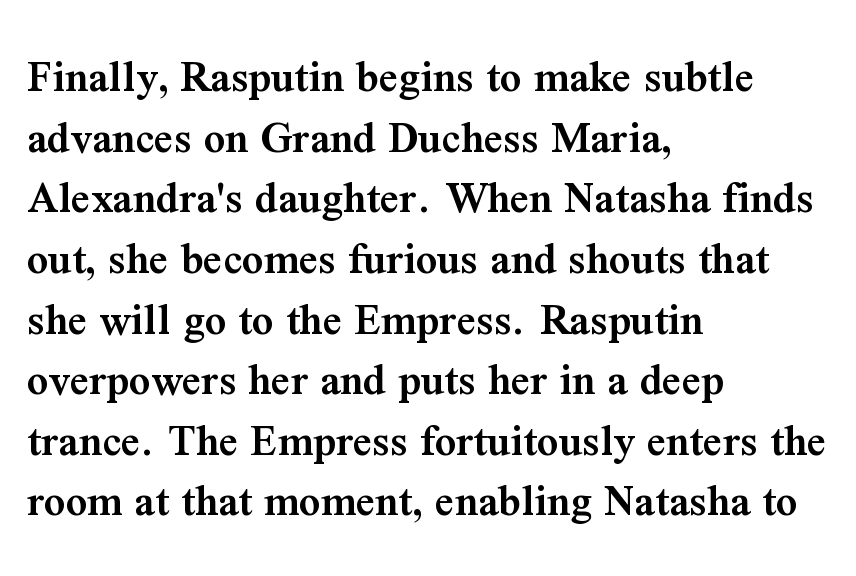
Q: Is the text bold? A: Semi-bold.
Q: Is the text italic (slanted)? A: No, it is upright.
Q: Is the typeface a serif or a sans-serif typeface? A: Serif.
Q: Is the text underlined? A: No.
Q: How is the paragraph aligned? A: Left-aligned.
Q: Is the spacing between letters normal or unusually wide? A: Normal.
Q: Is the spacing between lines tight, normal or loose? A: Normal.
Q: Width (condensed, normal, or wide)? A: Normal.
Q: Stroke contrast? A: Medium.
Q: x-height? A: Medium.
Q: Monospaced? A: No.
